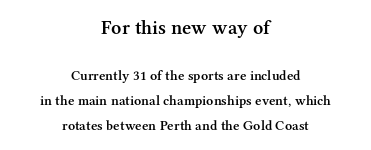
On the weight axis this lands at semibold, roughly 600. Beneath every word, the page is bare. The rendering keeps characters at their native spacing. Does the lettering tilt? It doesn't — this is upright. Block one is the big one; block two sits smaller underneath. If you folded the block vertically in half, each line would mirror itself in length.
